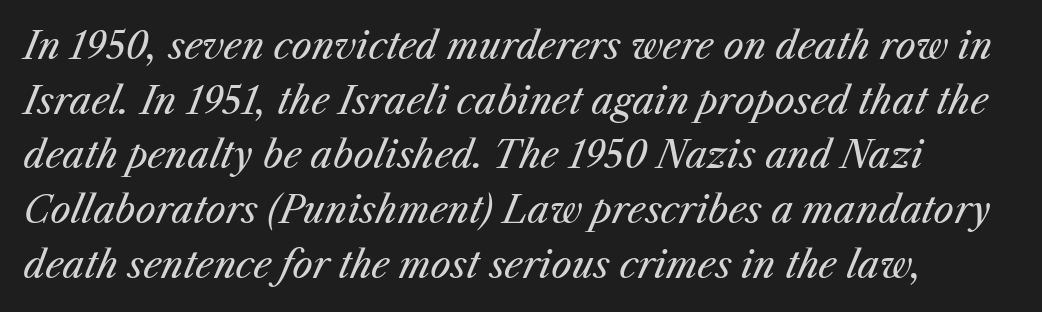
{"italic": "yes", "lean": "right", "slant_degrees": 25, "bold": "no", "weight": "regular", "width": "normal", "stroke_contrast": "medium", "x_height": "medium", "monospaced": "no", "underline": "no", "line_spacing": "normal", "line_spacing_ratio": 1.52, "letter_spacing": "normal", "letter_spacing_em": 0.0, "glyph_px": 36}
